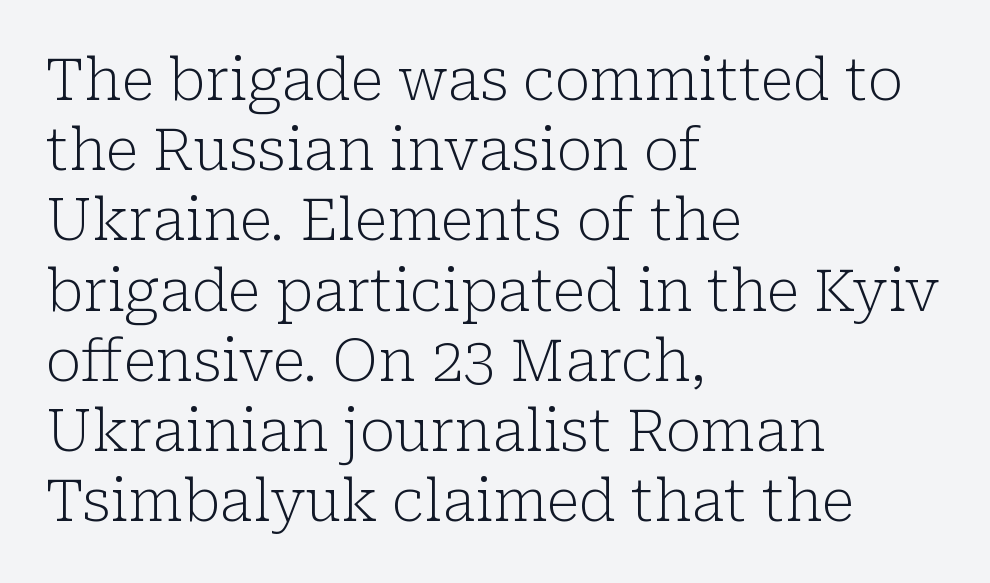
{"serif": "yes", "italic": "no", "bold": "no", "weight": "light", "width": "normal", "stroke_contrast": "low", "x_height": "medium", "monospaced": "no", "underline": "no", "align": "left", "line_spacing_ratio": 1.21, "letter_spacing": "normal", "letter_spacing_em": 0.0, "glyph_px": 58}
